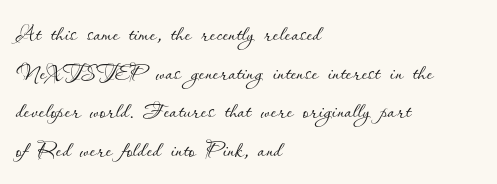
Q: Is the text bold? A: No.
Q: Is the text italic (slanted)? A: Yes.
Q: Is the text underlined? A: No.
Q: How is the paragraph aligned? A: Left-aligned.
Q: Is the spacing between letters normal or unusually wide? A: Normal.
Q: Is the spacing between lines tight, normal or loose? A: Normal.
Q: Width (condensed, normal, or wide)? A: Normal.
Q: Stroke contrast? A: Low.
Q: x-height? A: Small.
Q: Monospaced? A: No.
